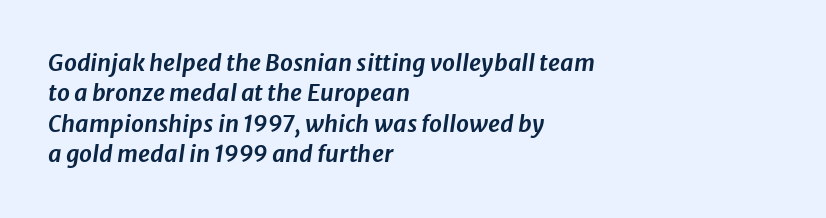
{"italic": "yes", "lean": "right", "slant_degrees": 8, "underline": "no", "align": "left", "line_spacing": "normal", "line_spacing_ratio": 1.32, "letter_spacing": "normal", "letter_spacing_em": 0.0, "glyph_px": 23}
